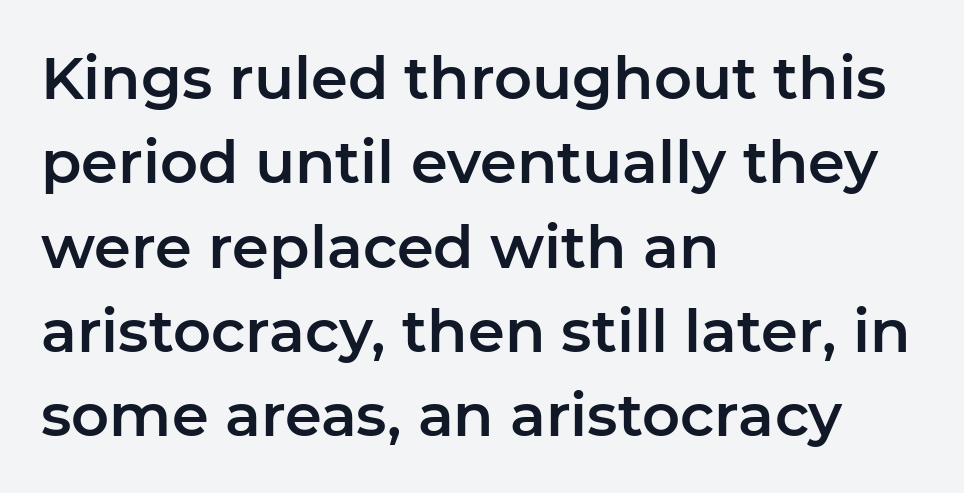
Left-aligned paragraph, ragged on the right. A normal amount of white space separates one row of letters from the next. These lines are rendered in a variable-pitch font. The face used here is rendered with its standard letterfit. Unmarked baselines from the first word to the last.
